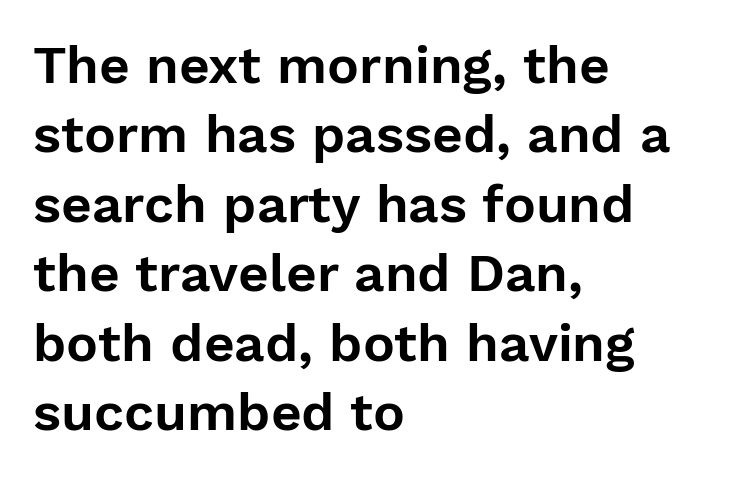
{"serif": "no", "italic": "no", "width": "normal", "stroke_contrast": "low", "x_height": "medium", "monospaced": "no", "underline": "no", "align": "left", "line_spacing": "normal", "line_spacing_ratio": 1.31, "letter_spacing": "normal", "letter_spacing_em": 0.0, "glyph_px": 53}
